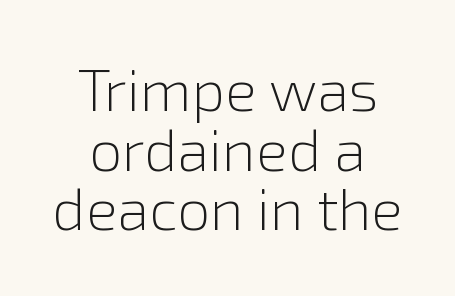
Q: Is the text bold? A: No.
Q: Is the text italic (slanted)? A: No, it is upright.
Q: Is the typeface a serif or a sans-serif typeface? A: Sans-serif.
Q: Is the text underlined? A: No.
Q: How is the paragraph aligned? A: Centered.
Q: Is the spacing between letters normal or unusually wide? A: Normal.
Q: Is the spacing between lines tight, normal or loose? A: Tight.
Q: Width (condensed, normal, or wide)? A: Normal.
Q: x-height? A: Medium.
Q: Monospaced? A: No.
